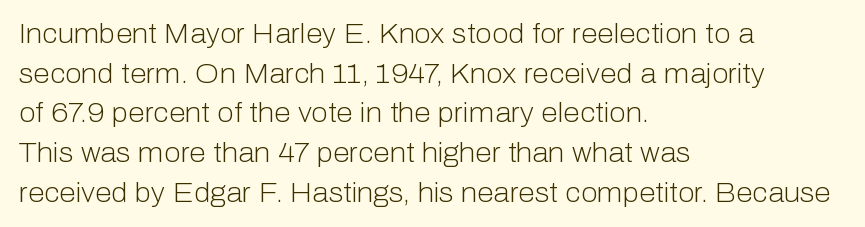
The image shows 27 px text type, upright; set left-aligned, normal line spacing (1.47x), normal letter spacing, not underlined.
